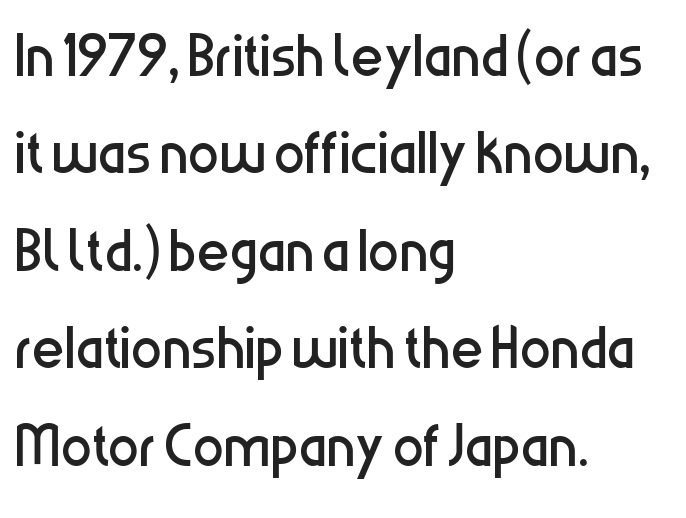
The image shows 78 px regular-weight, condensed sans-serif type, upright; set left-aligned, normal line spacing (1.25x), normal letter spacing, not underlined; low stroke contrast and a medium x-height.
